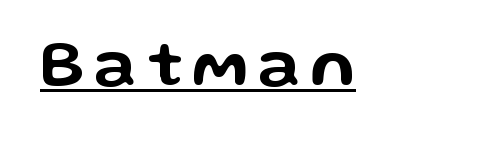
{"serif": "no", "italic": "no", "width": "wide", "stroke_contrast": "low", "x_height": "medium", "monospaced": "no", "underline": "yes", "glyph_px": 68}
